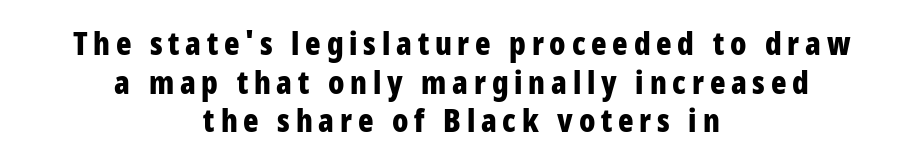
Summary of weight: heavy, a full bold. You could not count columns in this text — the font is proportionally spaced. Underline: absent. Unlike italic type, these characters show no tilt at all. The type family on display is of the sans-serif kind.
